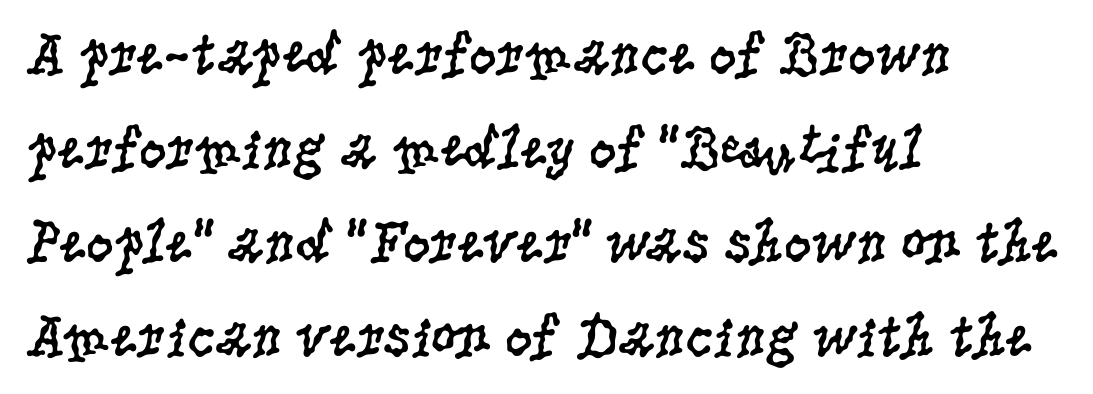
Spacing verdict: proportional, widths tailored to each character. The line-height multiplier appears to be the usual default. Summary of weight: not heavy and not bold. The passage shown has conventional tracking throughout. In CSS terms this would be text-align: left.
